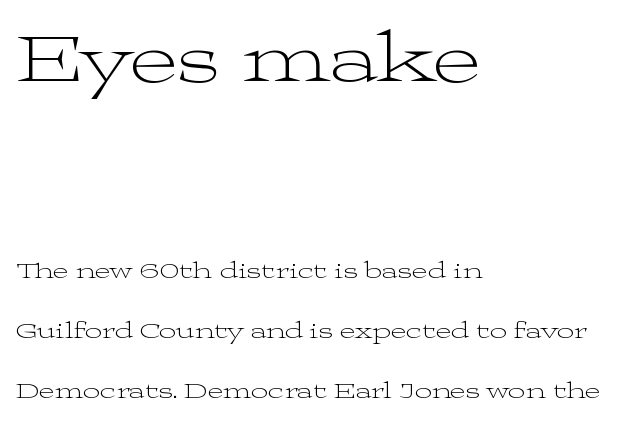
{"serif": "yes", "italic": "no", "bold": "no", "weight": "light", "width": "wide", "stroke_contrast": "medium", "x_height": "medium", "monospaced": "no", "underline": "no", "align": "left", "line_spacing": "loose", "line_spacing_ratio": 2.49, "letter_spacing": "normal", "letter_spacing_em": 0.0, "larger_block": "first", "size_ratio": 3.04, "glyph_px": 73}
